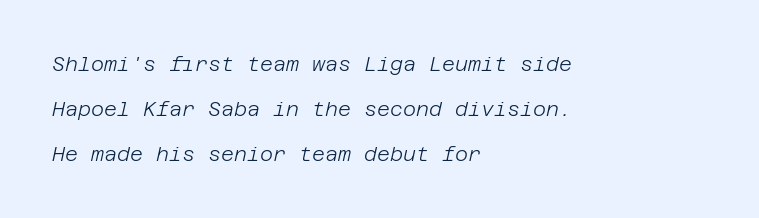
{"italic": "yes", "lean": "right", "slant_degrees": 12, "bold": "no", "underline": "no", "align": "left", "line_spacing": "loose", "line_spacing_ratio": 2.24, "letter_spacing": "normal", "letter_spacing_em": 0.0, "glyph_px": 20}
